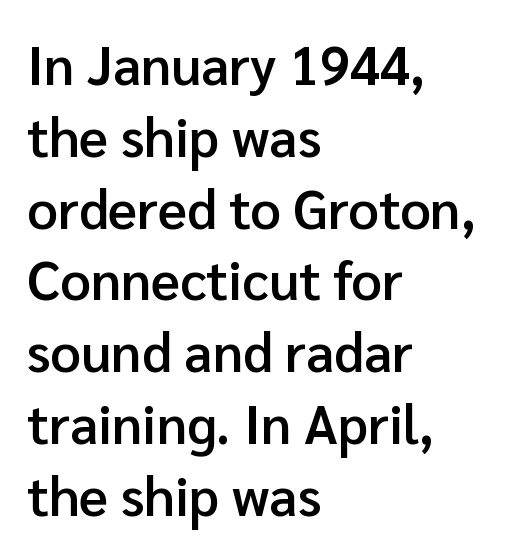
The image shows 54 px semibold sans-serif type, upright; set left-aligned, normal line spacing (1.33x), normal letter spacing, not underlined; low stroke contrast and a medium x-height.
